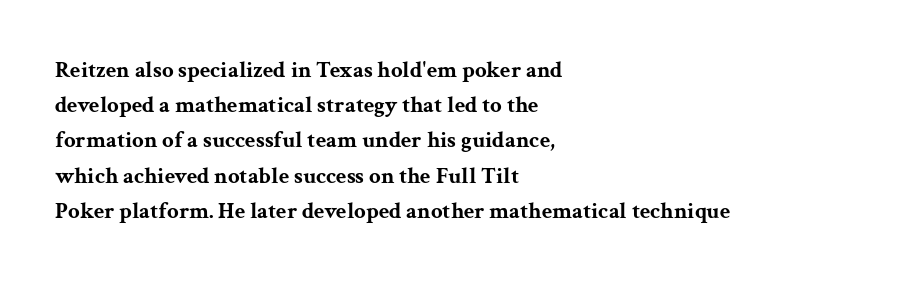
Each new line begins a customary step beneath the previous one. This rendering leaves character spacing at its baseline value. The lettering stays uniformly vertical, giving the passage a roman look. This rendering features lettering with no underline. A student would call this left alignment; a typographer would say flush left, rag right. Is the type bold? Yes — the strokes are clearly thick and heavy.
